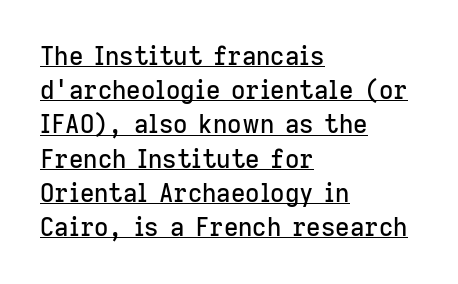
Tall strokes in this sample are plumb rather than angled. Horizontal bands of white between lines are of average thickness. Every word sits above its own underline. Where is the straight margin? On the left. Tracking here is standard; glyphs follow each other at the usual distance.
